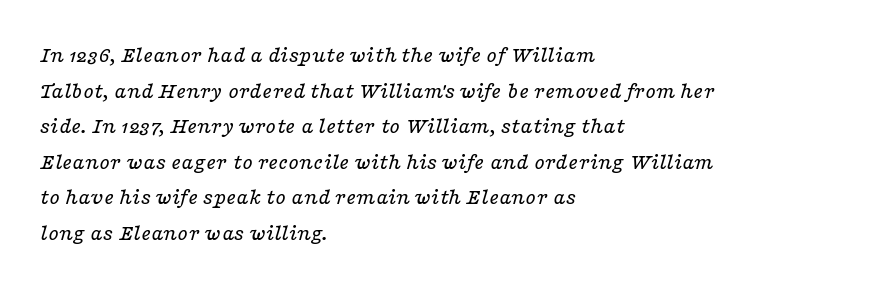
{"italic": "yes", "lean": "right", "slant_degrees": 16, "bold": "no", "underline": "no", "align": "left", "line_spacing": "normal", "line_spacing_ratio": 1.48, "letter_spacing": "normal", "letter_spacing_em": 0.0, "glyph_px": 24}
